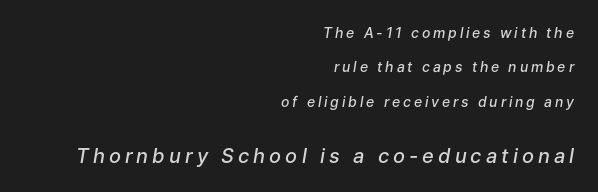
The image shows 20 px text type, italic (leaning right); set right-aligned, loose line spacing (2.45x), unusually wide letter spacing (+0.2 em), not underlined; the second (bottom) block is 1.43x larger.
